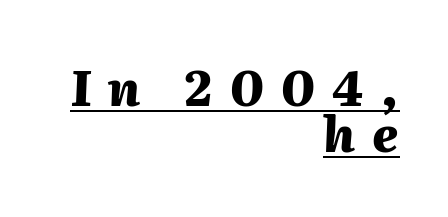
Q: Is the text bold? A: Yes.
Q: Is the text italic (slanted)? A: Yes, it leans right by about 2 degrees.
Q: Is the text underlined? A: Yes.
Q: How is the paragraph aligned? A: Right-aligned.
Q: Is the spacing between letters normal or unusually wide? A: Unusually wide.
Q: Is the spacing between lines tight, normal or loose? A: Tight.
Q: Width (condensed, normal, or wide)? A: Normal.
Q: Stroke contrast? A: Medium.
Q: x-height? A: Medium.
Q: Monospaced? A: No.
